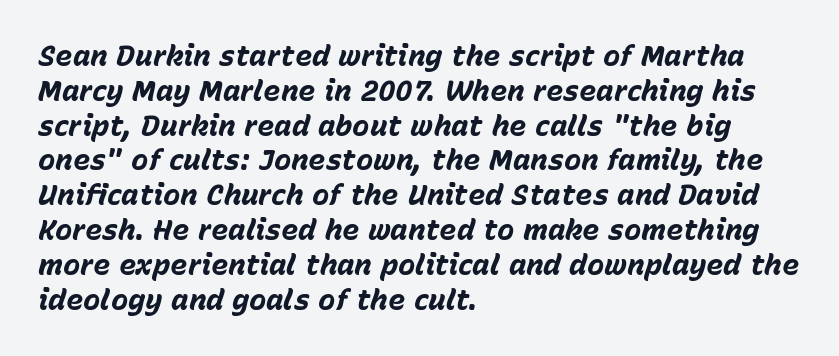
In terms of letterspacing, this is plain default setting. Each letter keeps its own natural width here, so spacing adapts to shape. Set as a true bold cut, around the 700 mark. If you drew a line through each stem, it would be angled. Any mark beneath the type? The region is blank. Each line starts at the same left margin while the right side varies.
